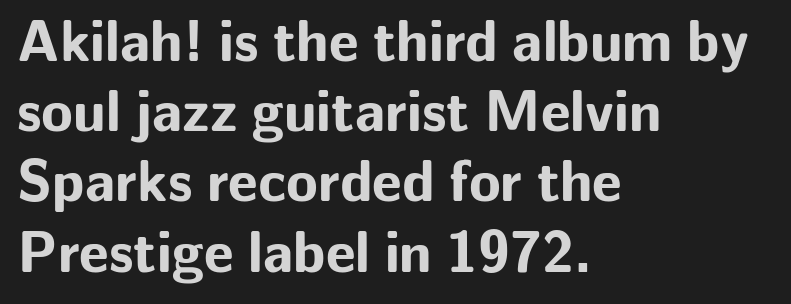
These words are printed bold, with thick strokes throughout. Do the characters align in a grid? No, the font is proportional. The paragraph shown leans on its left margin. The words here are not underlined. Stroke terminals: plain, sans-serif.
